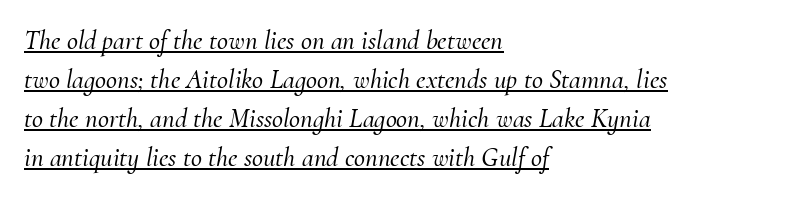
Q: Is the text italic (slanted)? A: Yes, it leans right by about 10 degrees.
Q: Is the text underlined? A: Yes.
Q: How is the paragraph aligned? A: Left-aligned.
Q: Is the spacing between letters normal or unusually wide? A: Normal.
Q: Is the spacing between lines tight, normal or loose? A: Normal.
